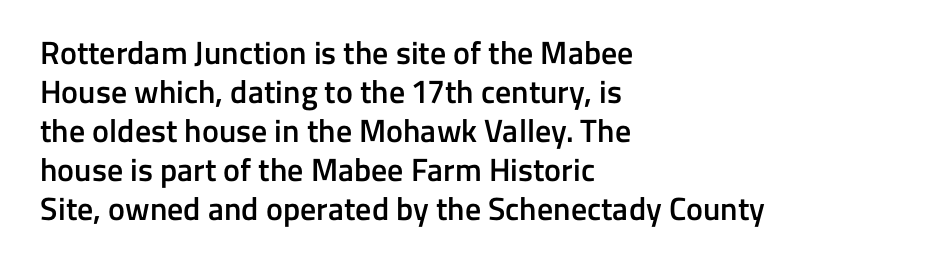
Q: Is the text bold? A: Semi-bold.
Q: Is the text italic (slanted)? A: No, it is upright.
Q: Is the typeface a serif or a sans-serif typeface? A: Sans-serif.
Q: Is the text underlined? A: No.
Q: How is the paragraph aligned? A: Left-aligned.
Q: Is the spacing between letters normal or unusually wide? A: Normal.
Q: Width (condensed, normal, or wide)? A: Normal.
Q: Stroke contrast? A: Low.
Q: x-height? A: Medium.
Q: Monospaced? A: No.
